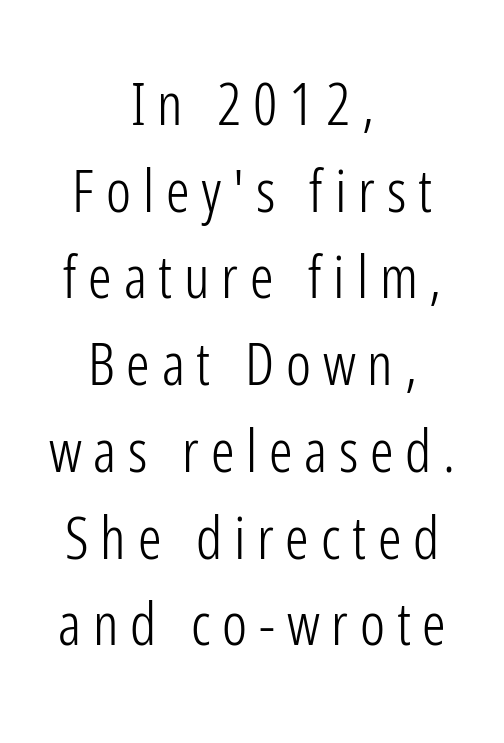
The image shows 59 px light, condensed sans-serif type, upright; set centered, normal line spacing (1.47x), unusually wide letter spacing (+0.2 em), not underlined; low stroke contrast and a medium x-height.
